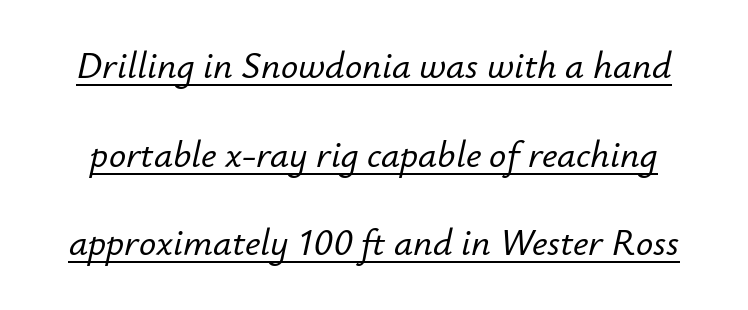
Q: Is the text italic (slanted)? A: Yes, it leans right by about 12 degrees.
Q: Is the text underlined? A: Yes.
Q: Is the spacing between letters normal or unusually wide? A: Normal.
Q: Is the spacing between lines tight, normal or loose? A: Loose.
Q: Width (condensed, normal, or wide)? A: Normal.
Q: Stroke contrast? A: Low.
Q: x-height? A: Small.
Q: Monospaced? A: No.
